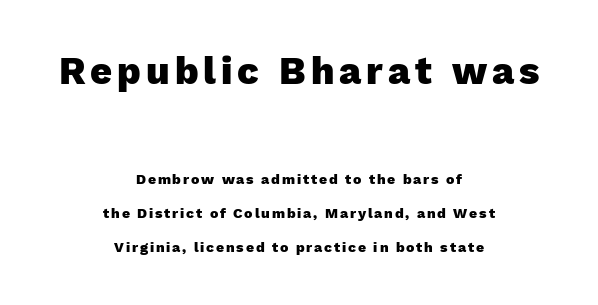
{"serif": "no", "italic": "no", "bold": "yes", "weight": "heavy", "width": "normal", "stroke_contrast": "low", "x_height": "medium", "monospaced": "no", "underline": "no", "align": "center", "line_spacing": "loose", "line_spacing_ratio": 2.42, "larger_block": "first", "size_ratio": 2.71, "glyph_px": 38}
